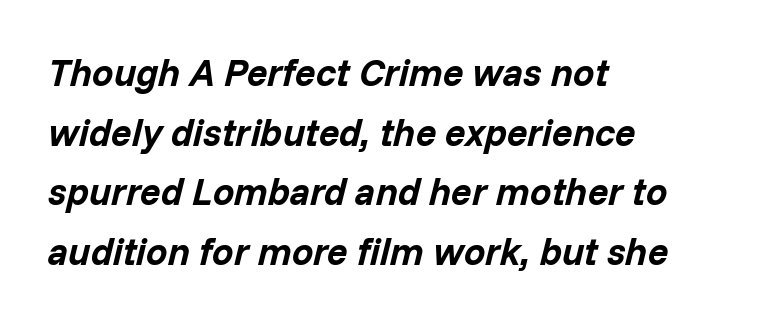
The image shows 38 px bold type, italic (leaning right); set left-aligned, normal line spacing (1.57x), normal letter spacing, not underlined; low stroke contrast and a medium x-height.
